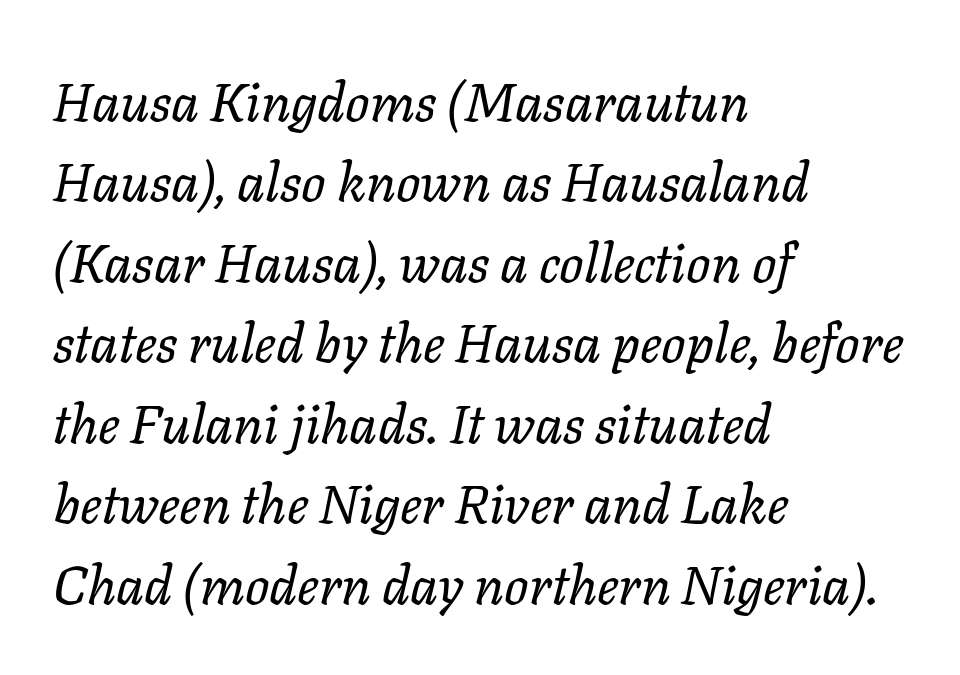
Q: Is the text bold? A: No.
Q: Is the text italic (slanted)? A: Yes, it leans right by about 11 degrees.
Q: Is the text underlined? A: No.
Q: How is the paragraph aligned? A: Left-aligned.
Q: Is the spacing between letters normal or unusually wide? A: Normal.
Q: Is the spacing between lines tight, normal or loose? A: Normal.
Q: Width (condensed, normal, or wide)? A: Normal.
Q: Stroke contrast? A: Low.
Q: x-height? A: Medium.
Q: Monospaced? A: No.
